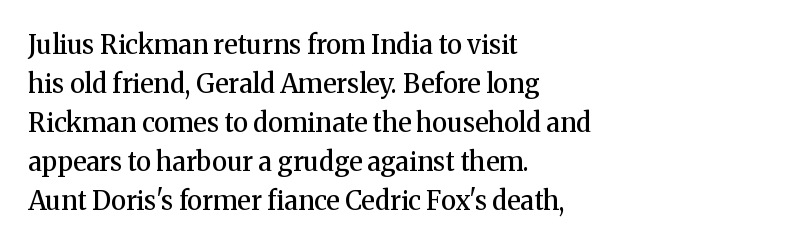
{"italic": "no", "bold": "semi", "underline": "no", "align": "left", "line_spacing": "normal", "line_spacing_ratio": 1.5, "letter_spacing": "normal", "letter_spacing_em": 0.0, "glyph_px": 26}
